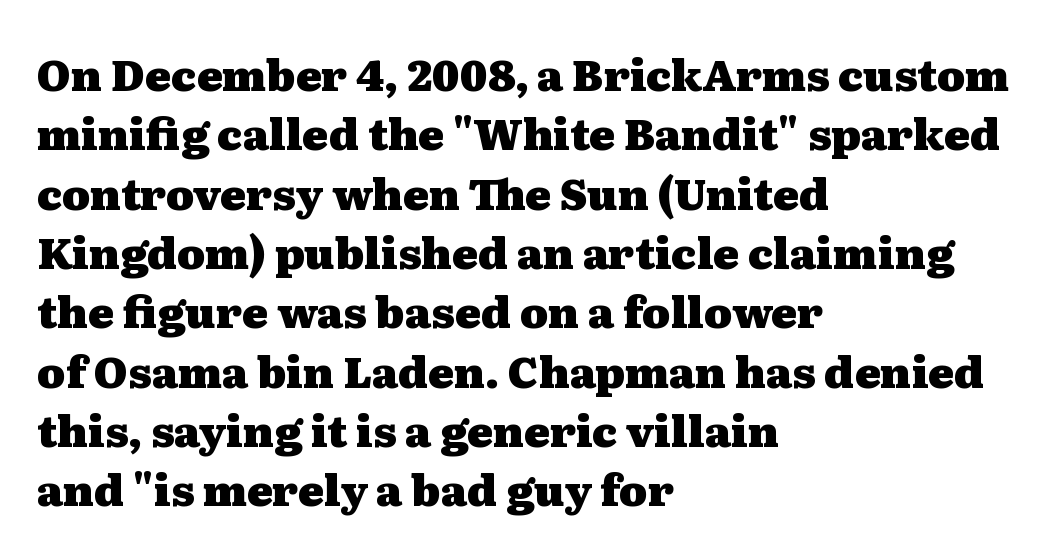
Q: Is the text bold? A: Yes.
Q: Is the text italic (slanted)? A: No, it is upright.
Q: Is the typeface a serif or a sans-serif typeface? A: Serif.
Q: Is the text underlined? A: No.
Q: How is the paragraph aligned? A: Left-aligned.
Q: Is the spacing between letters normal or unusually wide? A: Normal.
Q: Is the spacing between lines tight, normal or loose? A: Normal.
Q: Width (condensed, normal, or wide)? A: Wide.
Q: Stroke contrast? A: Medium.
Q: x-height? A: Medium.
Q: Monospaced? A: No.
